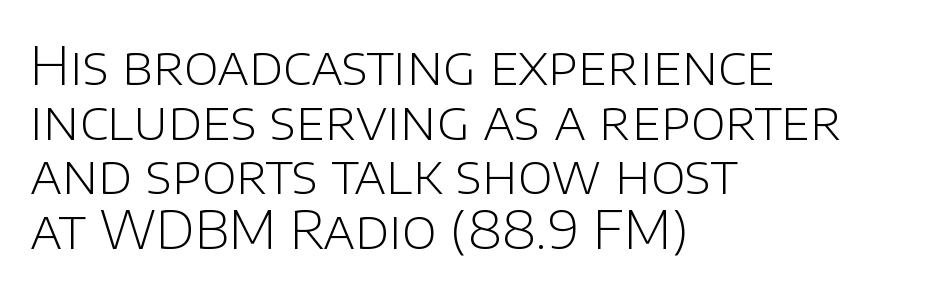
{"serif": "no", "italic": "no", "bold": "no", "weight": "light", "width": "normal", "stroke_contrast": "low", "x_height": "large", "monospaced": "no", "underline": "no", "align": "left", "line_spacing": "tight", "line_spacing_ratio": 1.03, "letter_spacing": "normal", "letter_spacing_em": 0.0, "glyph_px": 53}
